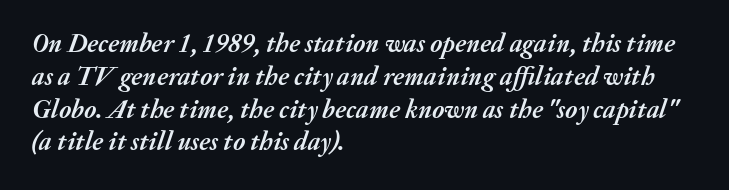
The image shows 26 px bold type, italic (leaning right); set left-aligned, normal line spacing (1.26x), normal letter spacing, not underlined.
